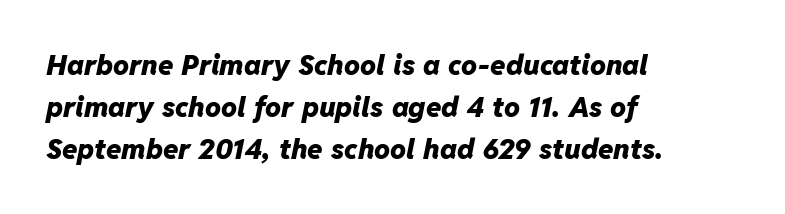
{"italic": "yes", "lean": "right", "slant_degrees": 11, "bold": "yes", "weight": "heavy", "width": "normal", "stroke_contrast": "low", "x_height": "medium", "monospaced": "no", "underline": "no", "align": "left", "line_spacing": "normal", "line_spacing_ratio": 1.5, "letter_spacing": "normal", "letter_spacing_em": 0.0, "glyph_px": 28}
